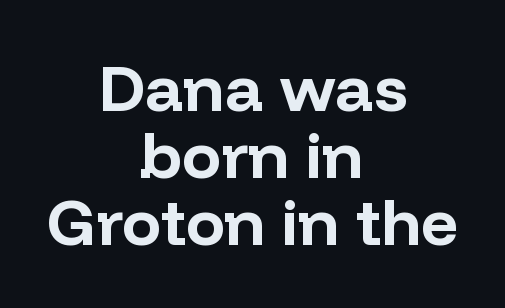
{"serif": "no", "italic": "no", "bold": "yes", "weight": "bold", "width": "normal", "stroke_contrast": "low", "x_height": "medium", "monospaced": "no", "underline": "no", "align": "center", "line_spacing": "tight", "line_spacing_ratio": 1.03, "letter_spacing": "normal", "letter_spacing_em": 0.0, "glyph_px": 65}
